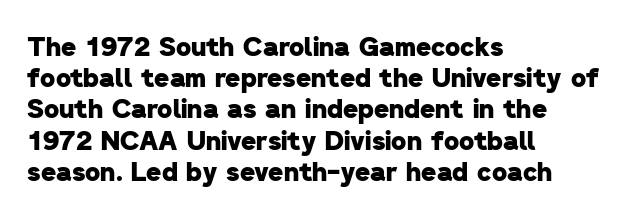
{"bold": "yes", "underline": "no", "align": "left", "line_spacing_ratio": 1.2, "letter_spacing": "normal", "letter_spacing_em": 0.0, "glyph_px": 26}
